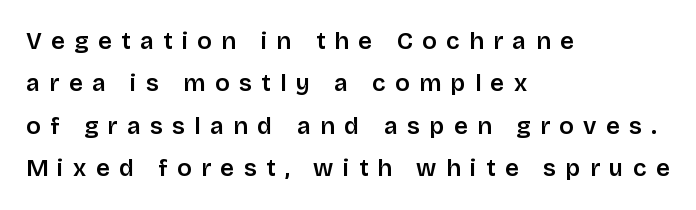
A semibold gives these letters moderate extra thickness, short of bold. The glyphs are unaccompanied by any horizontal stroke below them. In CSS terms this would be text-align: left. What stands out about the letter spacing? Its width — letters are far apart. This is roman type, the default non-slanted kind.
